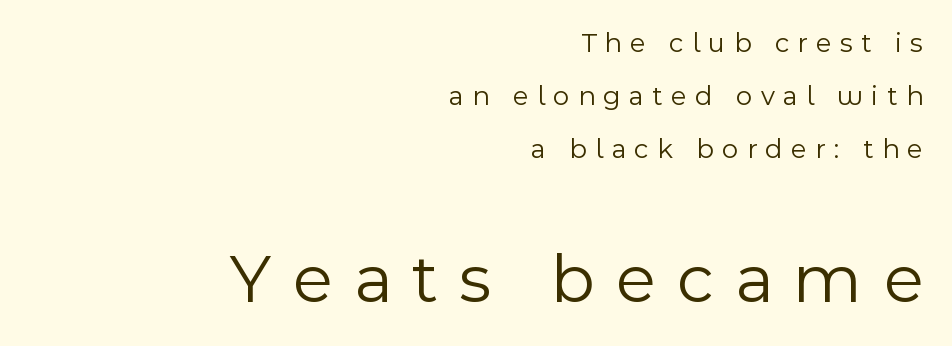
Q: Is the text bold? A: No.
Q: Is the text italic (slanted)? A: No, it is upright.
Q: Is the typeface a serif or a sans-serif typeface? A: Sans-serif.
Q: Is the text underlined? A: No.
Q: How is the paragraph aligned? A: Right-aligned.
Q: Is the spacing between letters normal or unusually wide? A: Unusually wide.
Q: Which block of text is set in a larger size, the first (top) or the second (bottom)? A: The second (bottom) one.
Q: Width (condensed, normal, or wide)? A: Normal.
Q: x-height? A: Medium.
Q: Monospaced? A: No.
